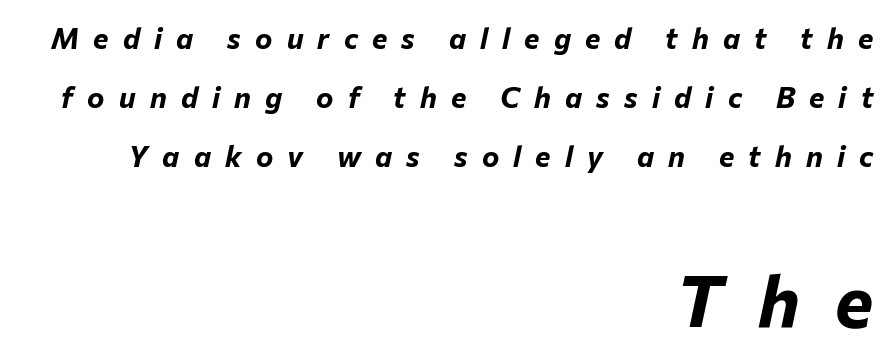
The image shows 72 px bold type, italic (leaning right); set right-aligned, loose line spacing (2.03x), unusually wide letter spacing (+0.49 em), not underlined; the second (bottom) block is 2.48x larger; low stroke contrast and a medium x-height.
